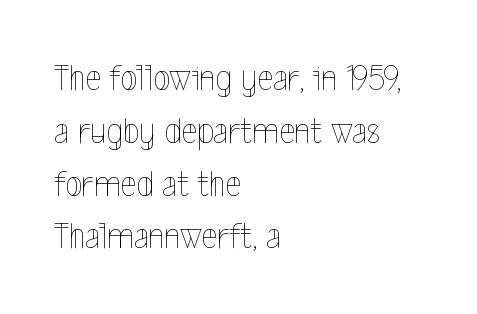
Varying glyph widths throughout — classic text-font behaviour. Every character sits straight up, as roman type does. The weight tops out at a normal text grade. Evenly set lines give the paragraph a standard silhouette.
